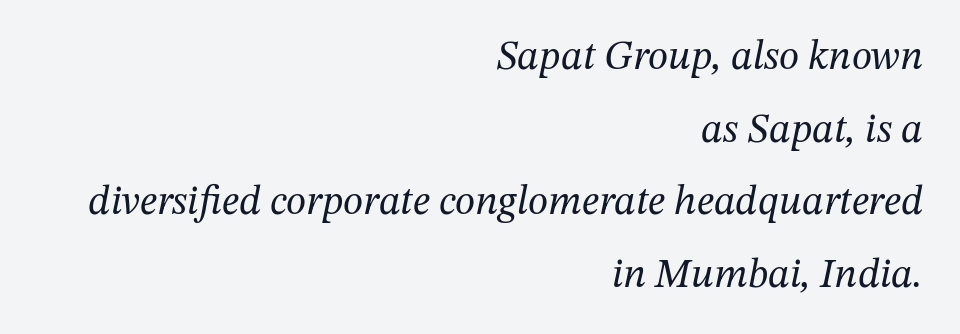
The image shows 41 px regular-weight serif type, italic (leaning right); set right-aligned, line spacing 1.77x, normal letter spacing, not underlined; medium stroke contrast and a medium x-height.
